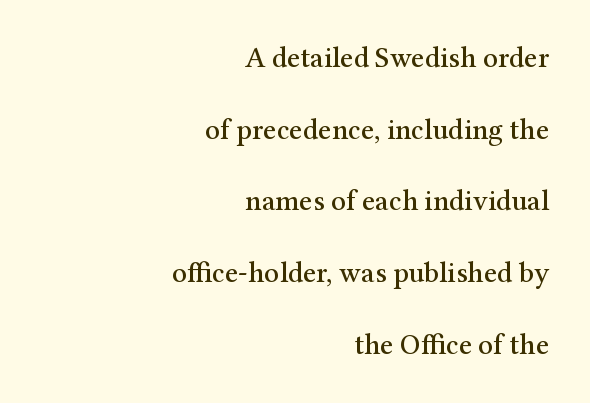
Q: Is the text italic (slanted)? A: No, it is upright.
Q: Is the typeface a serif or a sans-serif typeface? A: Serif.
Q: Is the text underlined? A: No.
Q: How is the paragraph aligned? A: Right-aligned.
Q: Is the spacing between letters normal or unusually wide? A: Normal.
Q: Is the spacing between lines tight, normal or loose? A: Loose.
Q: Width (condensed, normal, or wide)? A: Normal.
Q: Stroke contrast? A: Medium.
Q: x-height? A: Medium.
Q: Monospaced? A: No.
